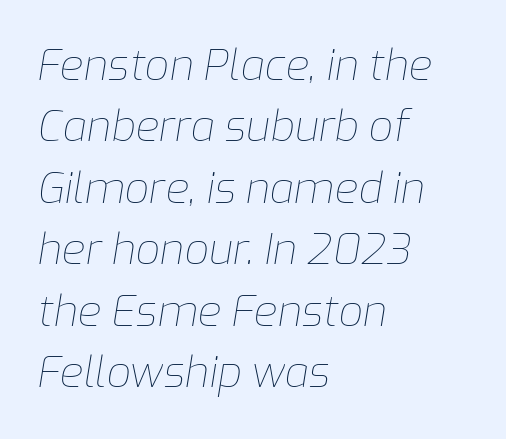
The passage is arranged the way most books set body copy — flush left. Type without underlining. Nothing unusual about the tracking: characters are spaced as the font intends. The letters advance in unequal steps, a hallmark of proportional type.
